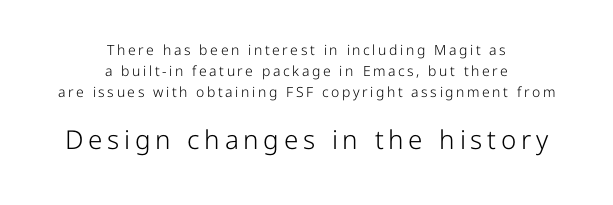
{"italic": "no", "bold": "no", "underline": "no", "align": "center", "line_spacing": "normal", "line_spacing_ratio": 1.51, "larger_block": "second", "size_ratio": 1.86, "glyph_px": 26}
